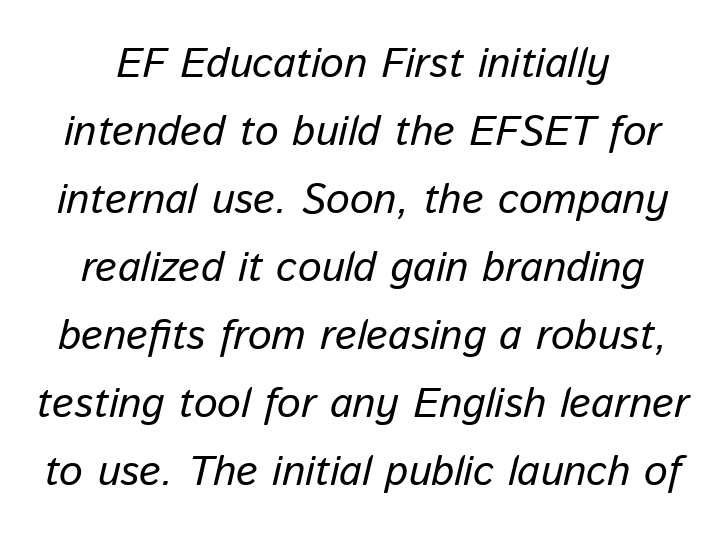
{"italic": "yes", "lean": "right", "slant_degrees": 13, "bold": "no", "weight": "regular", "width": "normal", "stroke_contrast": "low", "x_height": "medium", "monospaced": "no", "underline": "no", "line_spacing": "normal", "line_spacing_ratio": 1.62, "letter_spacing": "normal", "letter_spacing_em": 0.0, "glyph_px": 42}
